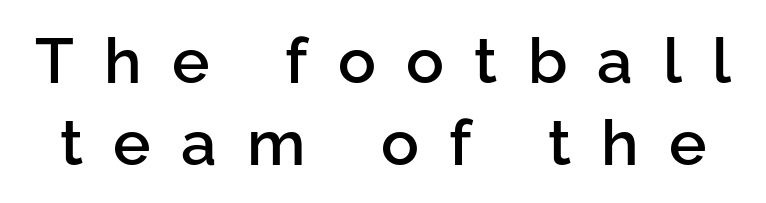
Q: Is the text bold? A: Semi-bold.
Q: Is the text italic (slanted)? A: No, it is upright.
Q: Is the typeface a serif or a sans-serif typeface? A: Sans-serif.
Q: Is the text underlined? A: No.
Q: Is the spacing between letters normal or unusually wide? A: Unusually wide.
Q: Is the spacing between lines tight, normal or loose? A: Normal.
Q: Width (condensed, normal, or wide)? A: Normal.
Q: Stroke contrast? A: Low.
Q: x-height? A: Medium.
Q: Monospaced? A: No.
